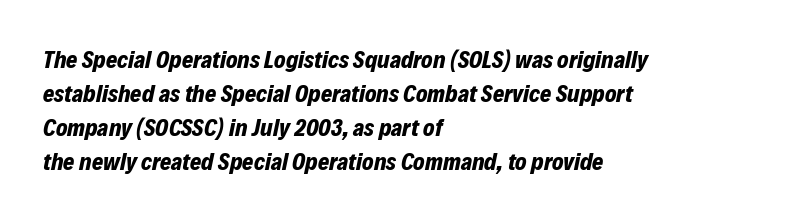
The image shows 24 px bold type, italic (leaning right); set left-aligned, normal line spacing (1.41x), normal letter spacing, not underlined.
